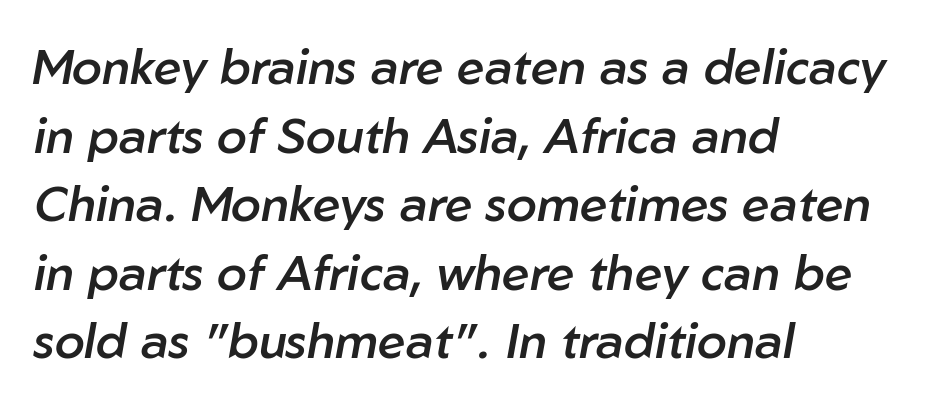
These lines sit exactly where default settings would place them. Do the characters align in a grid? No, the font is proportional. The lines in this sample share a left origin and differ only in where they stop. Rendered with sloped, italic letterforms.
